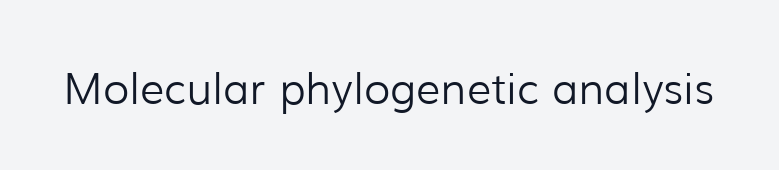
Q: Is the text bold? A: No.
Q: Is the text italic (slanted)? A: No, it is upright.
Q: Is the typeface a serif or a sans-serif typeface? A: Sans-serif.
Q: Is the text underlined? A: No.
Q: Is the spacing between letters normal or unusually wide? A: Normal.
Q: Width (condensed, normal, or wide)? A: Normal.
Q: Stroke contrast? A: Low.
Q: x-height? A: Medium.
Q: Monospaced? A: No.
